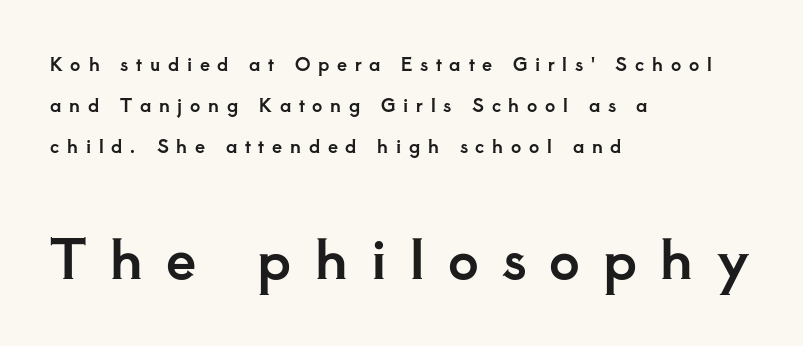
The image shows 54 px serif type, upright; set left-aligned, loose line spacing (2.28x), unusually wide letter spacing (+0.43 em), not underlined; the second (bottom) block is 3.0x larger; low stroke contrast and a small x-height.
